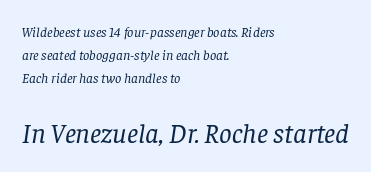
{"serif": "yes", "italic": "yes", "lean": "right", "slant_degrees": 8, "bold": "no", "weight": "regular", "width": "normal", "stroke_contrast": "low", "x_height": "large", "monospaced": "no", "underline": "no", "align": "left", "line_spacing": "normal", "line_spacing_ratio": 1.63, "letter_spacing": "normal", "letter_spacing_em": 0.0, "larger_block": "second", "size_ratio": 2.0, "glyph_px": 28}
